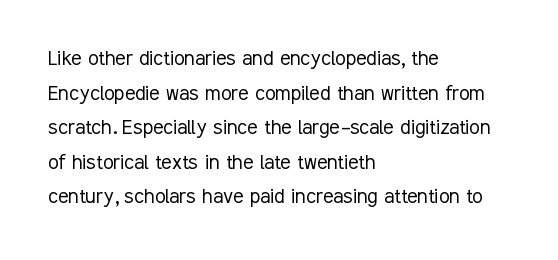
Regarding leading, the lines here are spaced in the standard way. The letters look calm and open, with moderate or lighter stems. Layout note: lines flush left. The rendering keeps characters at their native spacing. The lettering stays uniformly vertical, giving the passage a roman look. Underline: absent.
